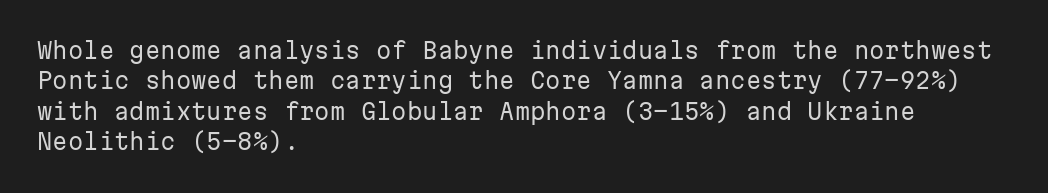
{"italic": "no", "bold": "no", "underline": "no", "align": "left", "line_spacing": "normal", "line_spacing_ratio": 1.38, "letter_spacing": "normal", "letter_spacing_em": 0.0, "glyph_px": 22}
